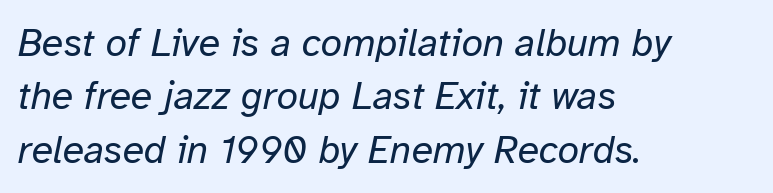
The image shows 39 px regular-weight type, italic (leaning right); set left-aligned, normal line spacing (1.37x), normal letter spacing, not underlined; low stroke contrast and a medium x-height.
